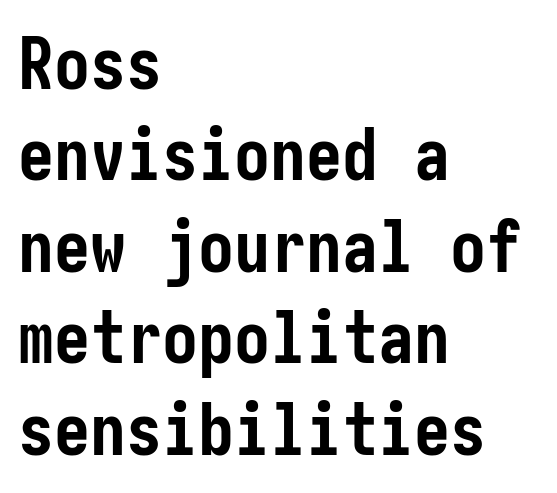
Q: Is the text bold? A: Yes.
Q: Is the text italic (slanted)? A: No, it is upright.
Q: Is the typeface a serif or a sans-serif typeface? A: Sans-serif.
Q: Is the text underlined? A: No.
Q: How is the paragraph aligned? A: Left-aligned.
Q: Is the spacing between letters normal or unusually wide? A: Normal.
Q: Is the spacing between lines tight, normal or loose? A: Normal.
Q: Width (condensed, normal, or wide)? A: Condensed.
Q: Stroke contrast? A: Low.
Q: x-height? A: Medium.
